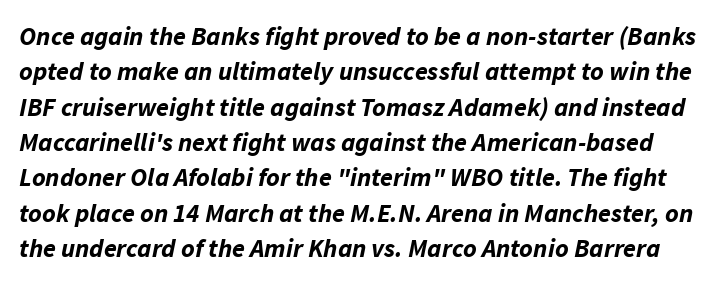
The image shows 26 px bold type, italic (leaning right); set normal line spacing (1.36x), normal letter spacing, not underlined.
